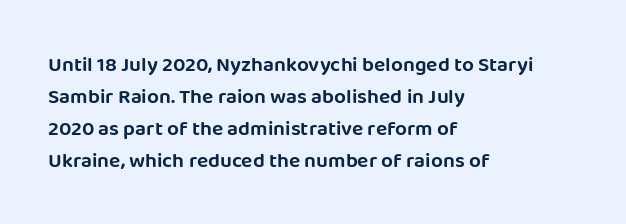
Spacing between characters is what you'd get straight out of the box. This sample is left-justified, so line endings fall wherever the words run out. Has an underline been added? It has not. Evenly set lines give the paragraph a standard silhouette. You can tell it's not italic because the verticals are truly vertical.
